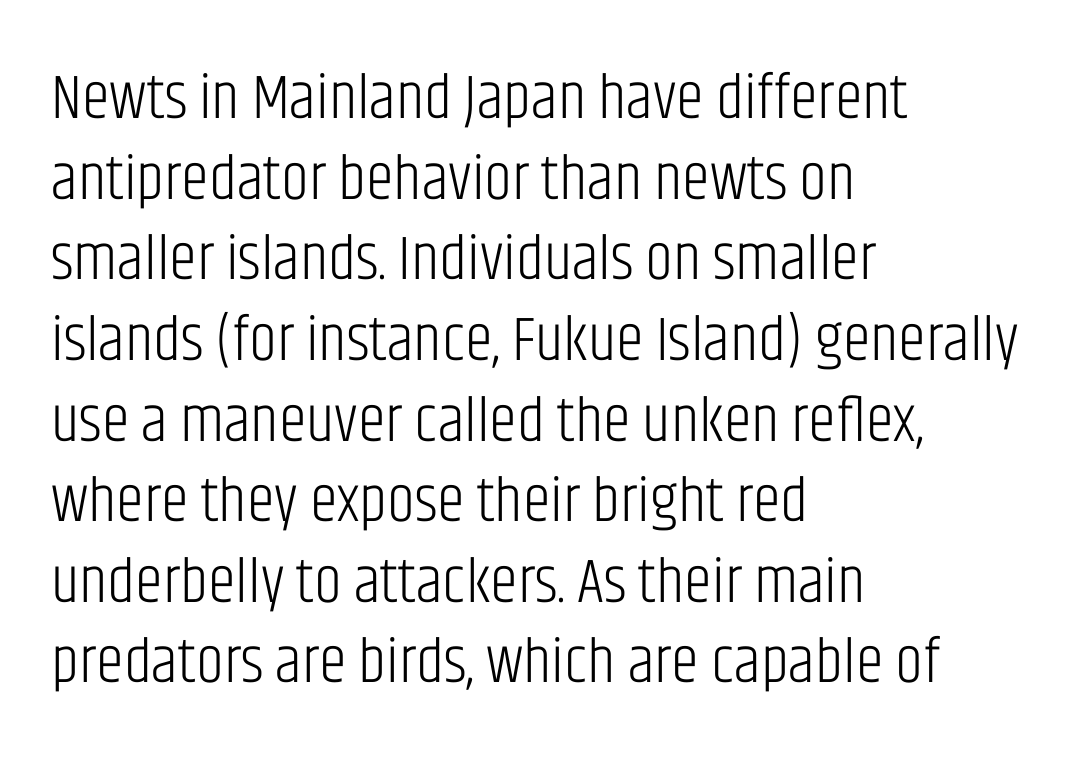
The image shows 63 px light, condensed sans-serif type, upright; set left-aligned, normal line spacing (1.28x), normal letter spacing, not underlined; low stroke contrast and a large x-height.
